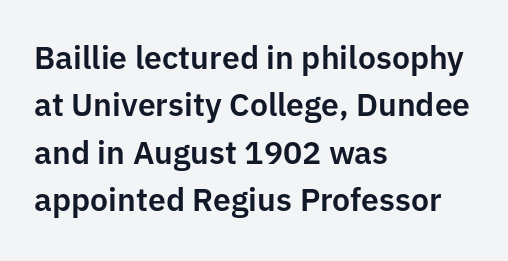
Q: Is the text italic (slanted)? A: No, it is upright.
Q: Is the typeface a serif or a sans-serif typeface? A: Sans-serif.
Q: Is the text underlined? A: No.
Q: How is the paragraph aligned? A: Left-aligned.
Q: Is the spacing between letters normal or unusually wide? A: Normal.
Q: Is the spacing between lines tight, normal or loose? A: Normal.
Q: Width (condensed, normal, or wide)? A: Normal.
Q: Stroke contrast? A: Low.
Q: x-height? A: Medium.
Q: Monospaced? A: No.
